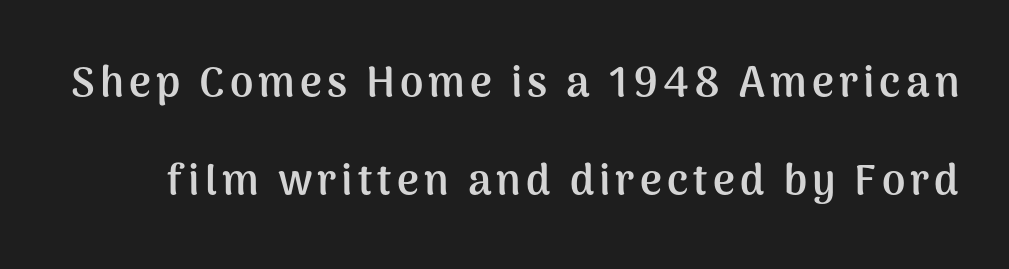
Nope, no serifs anywhere on these letters. Is this a fixed-width face? No — the glyphs have proportional, varying widths. A dark, heavy texture on the line: the type is bold. The axis of the letterforms is exactly vertical. Baseline-to-baseline distance is far greater than the letter height.
